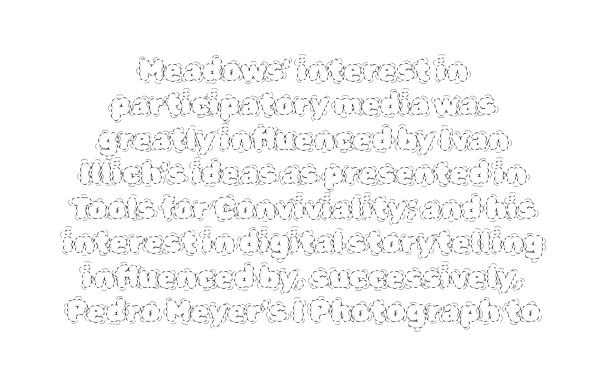
{"italic": "no", "bold": "no", "weight": "thin", "width": "normal", "x_height": "large", "monospaced": "no", "underline": "no", "align": "center", "line_spacing": "tight", "line_spacing_ratio": 1.15, "letter_spacing": "normal", "letter_spacing_em": 0.0, "glyph_px": 30}
